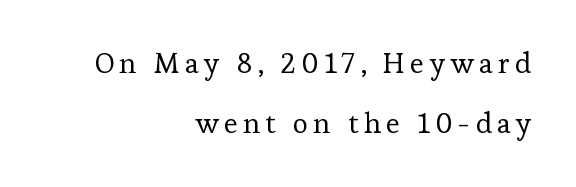
The image shows 29 px regular-weight serif type, upright; set right-aligned, loose line spacing (2.08x), not underlined; low stroke contrast and a medium x-height.
